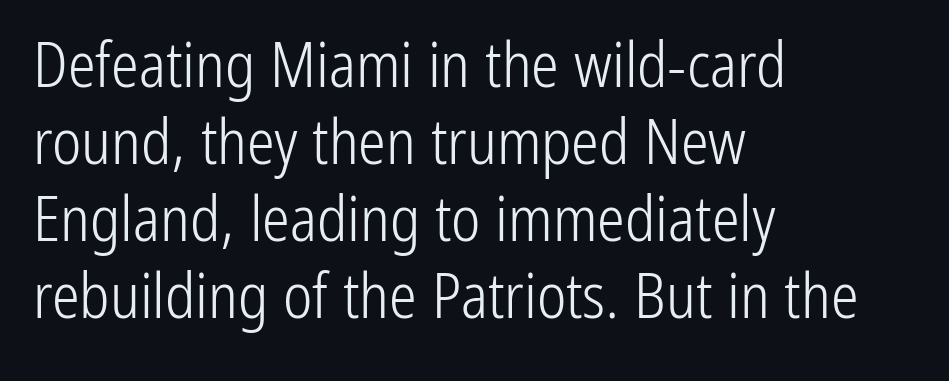
Unmarked baselines from the first word to the last. Each stroke keeps to a modest, everyday thickness or less. If you drew a line through each stem, it would be perfectly vertical. Is the block centered? No — it sits flush against the left margin.
